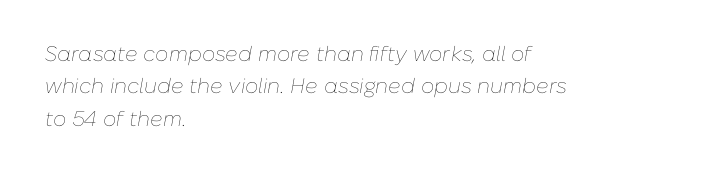
{"italic": "yes", "lean": "right", "slant_degrees": 10, "bold": "no", "underline": "no", "align": "left", "line_spacing": "normal", "line_spacing_ratio": 1.54, "letter_spacing": "normal", "letter_spacing_em": 0.0, "glyph_px": 21}
